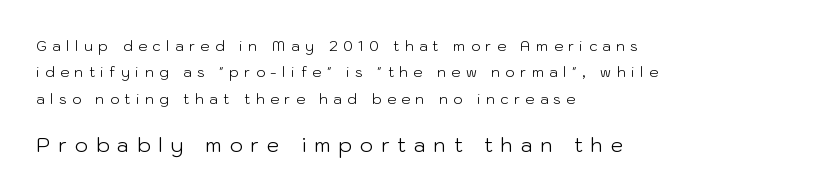
Of the two passages, the one underneath uses the larger point size. Each stroke keeps to a modest, everyday thickness or less. The rendering anchors every line to the left-hand side. The horizontal fit of the characters is loose and conspicuously gappy.
